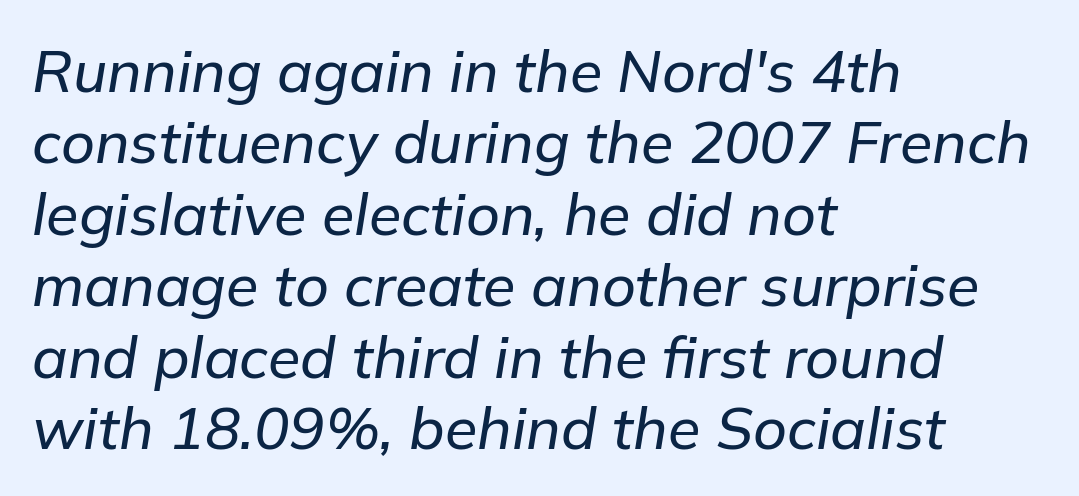
The image shows 59 px text type, italic (leaning right); set left-aligned, line spacing 1.21x, normal letter spacing, not underlined; low stroke contrast and a medium x-height.
